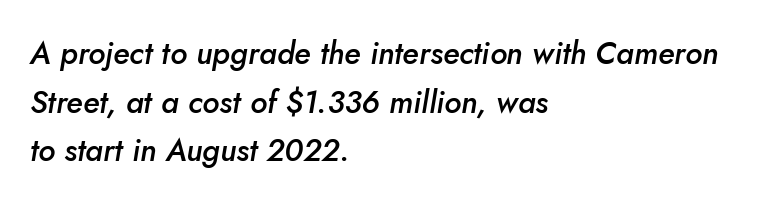
The image shows 31 px semibold type, italic (leaning right); set left-aligned, normal line spacing (1.57x), normal letter spacing, not underlined; low stroke contrast and a small x-height.
